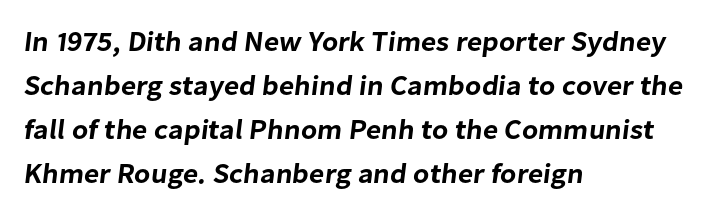
{"serif": "no", "width": "normal", "stroke_contrast": "low", "x_height": "medium", "monospaced": "no", "underline": "no", "align": "left", "line_spacing": "normal", "line_spacing_ratio": 1.57, "letter_spacing": "normal", "letter_spacing_em": 0.0, "glyph_px": 28}
